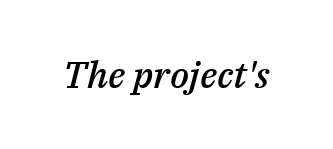
Unmarked baselines from the first word to the last. The face used here is proportionally spaced, like ordinary book or web type. Looking at the ascenders, they clearly lean. This rendering leaves character spacing at its baseline value.
